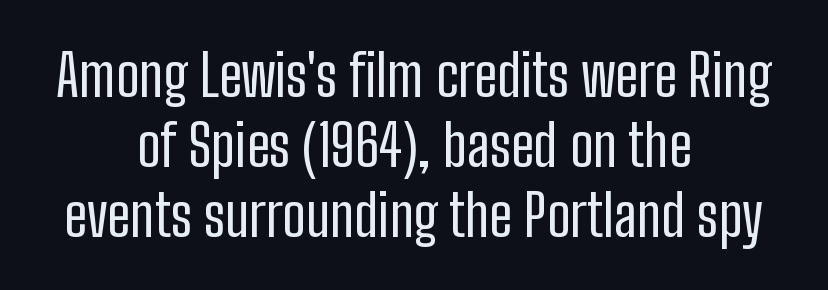
Q: Is the text bold? A: No.
Q: Is the text italic (slanted)? A: No, it is upright.
Q: Is the typeface a serif or a sans-serif typeface? A: Sans-serif.
Q: Is the text underlined? A: No.
Q: How is the paragraph aligned? A: Centered.
Q: Is the spacing between letters normal or unusually wide? A: Normal.
Q: Width (condensed, normal, or wide)? A: Condensed.
Q: Stroke contrast? A: Low.
Q: x-height? A: Medium.
Q: Monospaced? A: No.
